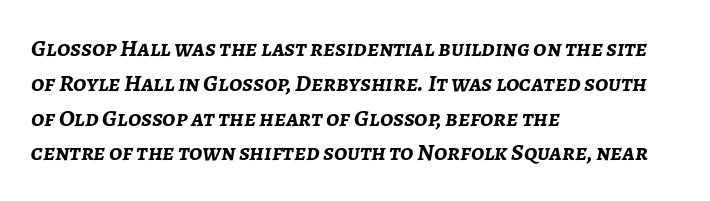
Q: Is the text bold? A: Yes.
Q: Is the text italic (slanted)? A: Yes, it leans right by about 7 degrees.
Q: Is the text underlined? A: No.
Q: How is the paragraph aligned? A: Left-aligned.
Q: Is the spacing between letters normal or unusually wide? A: Normal.
Q: Is the spacing between lines tight, normal or loose? A: Normal.
